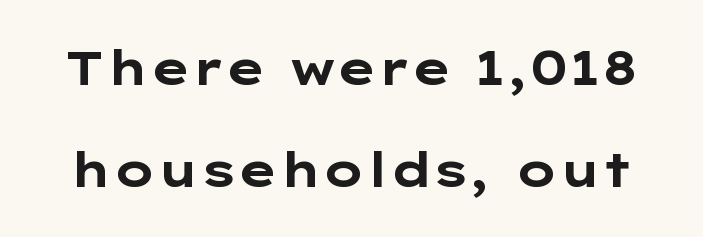
The rendering uses a bold face; every stroke is thick and dark. Nope, no serifs anywhere on these letters. Spacing verdict: proportional, widths tailored to each character. Underline: absent. Standard letterfit; no display-style spreading of the glyphs.
